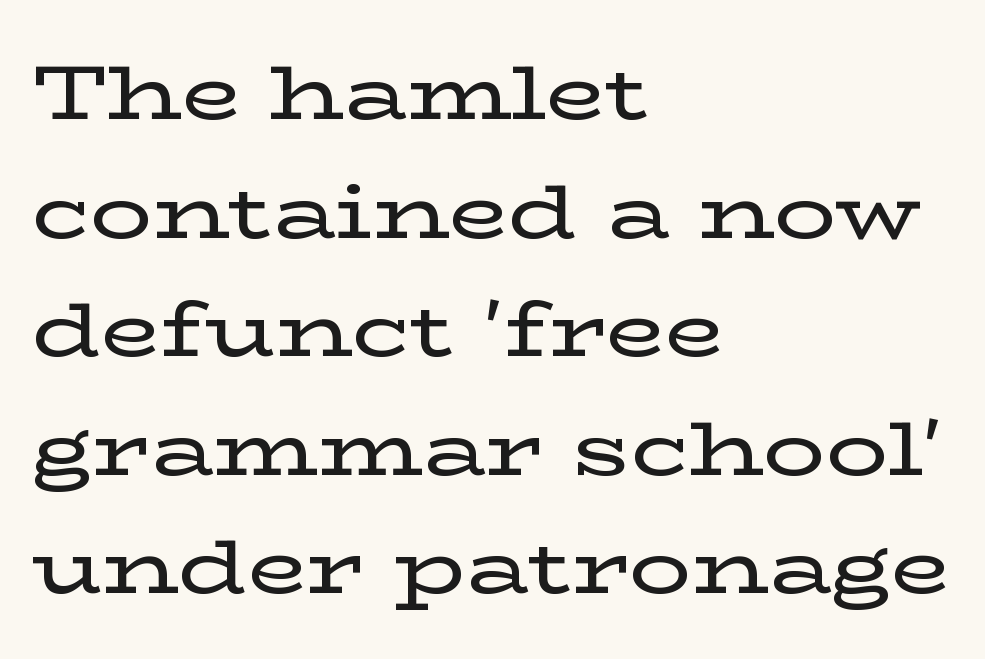
Tall strokes in this sample are plumb rather than angled. The gaps between neighbouring characters are ordinary and unremarkable. Do the characters align in a grid? No, the font is proportional. Unlike a clean sans, this face finishes its strokes with serifs. Just letters on the line, the space beneath them empty.
